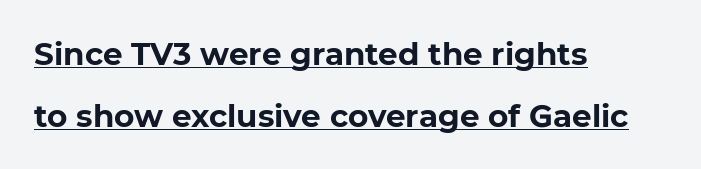
{"serif": "no", "bold": "yes", "weight": "bold", "width": "normal", "stroke_contrast": "low", "x_height": "medium", "monospaced": "no", "underline": "yes", "align": "left", "line_spacing": "loose", "line_spacing_ratio": 2.0, "letter_spacing": "normal", "letter_spacing_em": 0.0, "glyph_px": 31}
